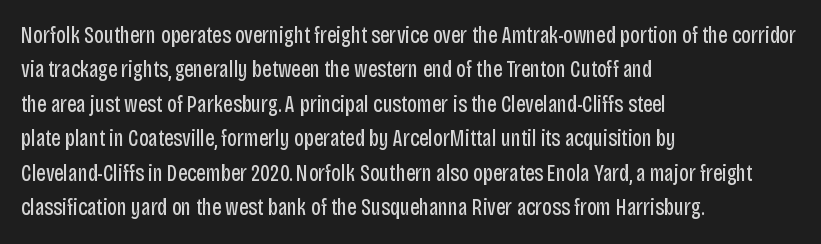
{"italic": "no", "bold": "no", "underline": "no", "align": "left", "line_spacing": "normal", "line_spacing_ratio": 1.5, "letter_spacing": "normal", "letter_spacing_em": 0.0, "glyph_px": 23}
